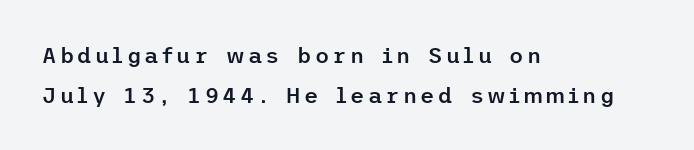
The image shows 22 px text type, upright; set left-aligned, line spacing 1.8x, not underlined.
